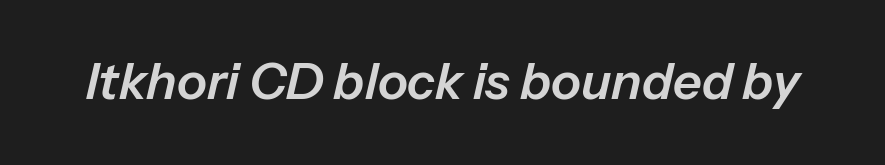
{"italic": "yes", "lean": "right", "slant_degrees": 13, "width": "normal", "stroke_contrast": "low", "x_height": "medium", "monospaced": "no", "underline": "no", "letter_spacing": "normal", "letter_spacing_em": 0.0, "glyph_px": 50}
